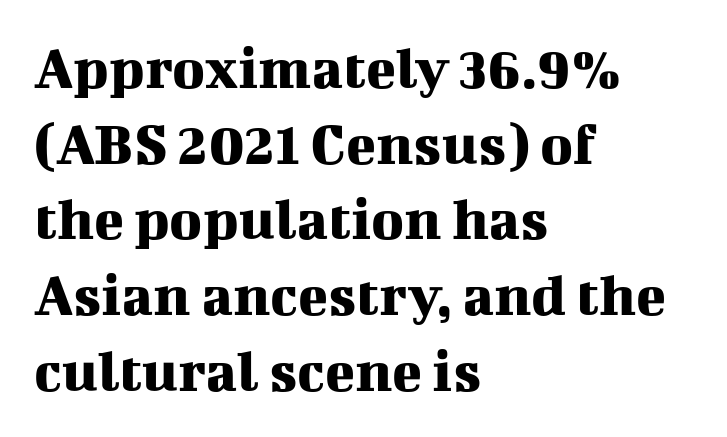
The image shows 62 px serif type, upright; set left-aligned, line spacing 1.22x, normal letter spacing, not underlined; medium stroke contrast and a medium x-height.
